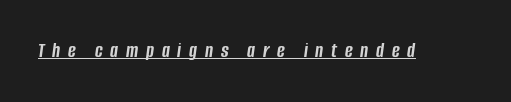
The image shows 21 px bold type, italic (leaning right); set unusually wide letter spacing (+0.37 em), underlined.
